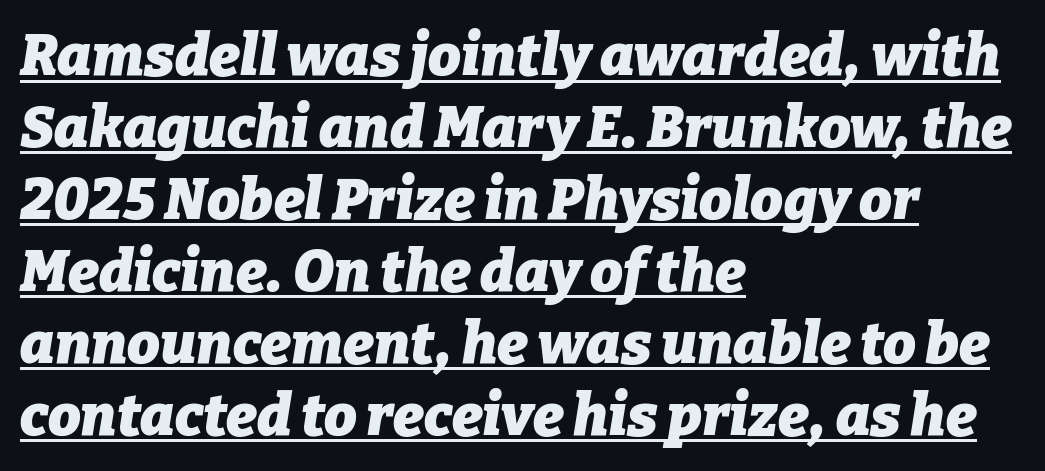
{"italic": "yes", "lean": "right", "slant_degrees": 9, "bold": "yes", "weight": "heavy", "width": "normal", "stroke_contrast": "low", "x_height": "medium", "monospaced": "no", "underline": "yes", "align": "left", "line_spacing_ratio": 1.24, "letter_spacing": "normal", "letter_spacing_em": 0.0, "glyph_px": 58}
